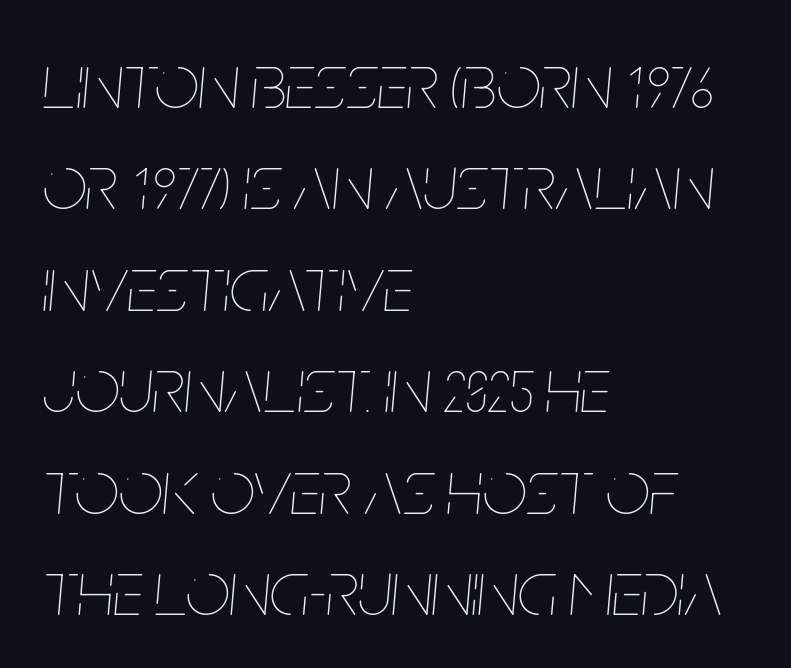
Do the characters align in a grid? No, the font is proportional. Horizontally, the lines are justified to the leading edge only. The letters sit at their default tracking, neither squeezed nor spread. Unmarked baselines from the first word to the last. The specimen reads as italic at a glance. Is this a heavy cut? Hardly; it is regular or lighter.
